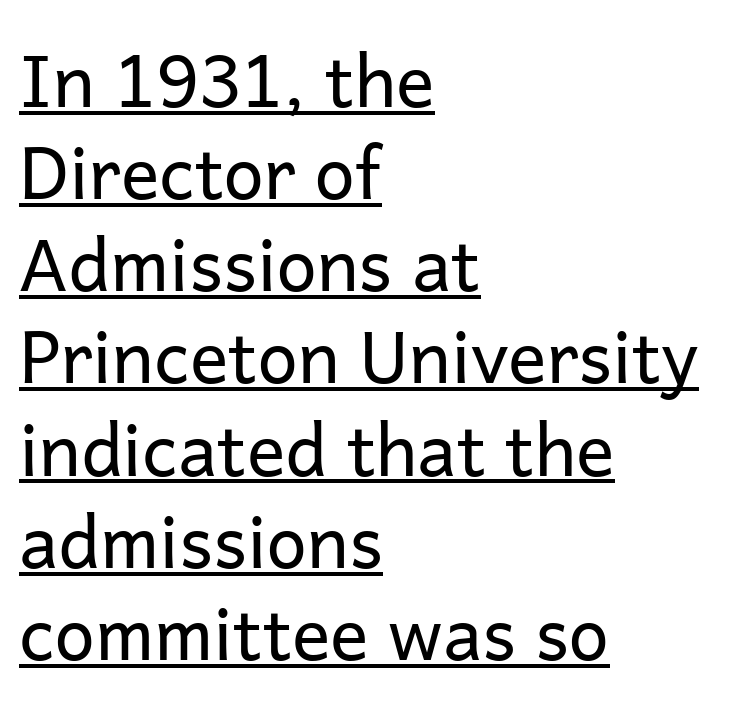
The rendering uses a moderate line-height, typical for paragraphs. Weight class: somewhere from thin through regular. Honestly, the underline is the first thing you notice here. Leftover space on each line is placed entirely after the last word. Do the characters align in a grid? No, the font is proportional.
